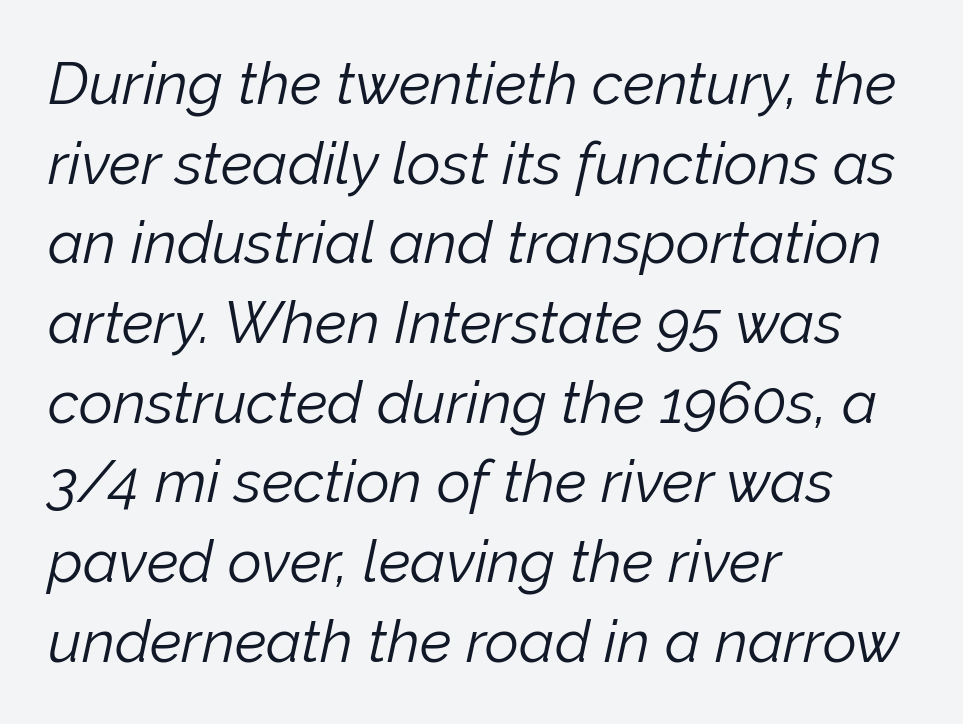
This sample has the flowing, uneven cadence of proportional lettering. Emphasis-style slanted type is in use. The vertical gap from one line to the next is medium. Glance below the letters and you will spot only blank space. In CSS terms this would be text-align: left.
